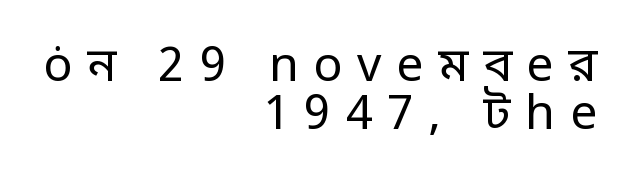
The image shows 48 px regular-weight sans-serif type, upright; set right-aligned, tight line spacing (0.99x), unusually wide letter spacing (+0.31 em), not underlined; low stroke contrast and a medium x-height.
